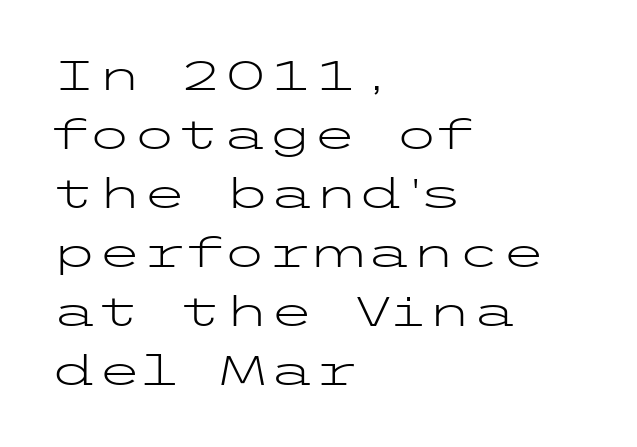
The image shows 41 px light, wide sans-serif type, upright; set left-aligned, normal line spacing (1.44x), normal letter spacing, not underlined; low stroke contrast and a medium x-height.
